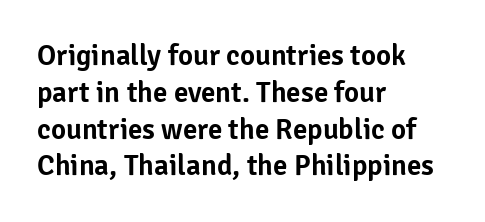
The image shows 29 px sans-serif type, upright; set left-aligned, normal line spacing (1.27x), normal letter spacing, not underlined; low stroke contrast and a medium x-height.
